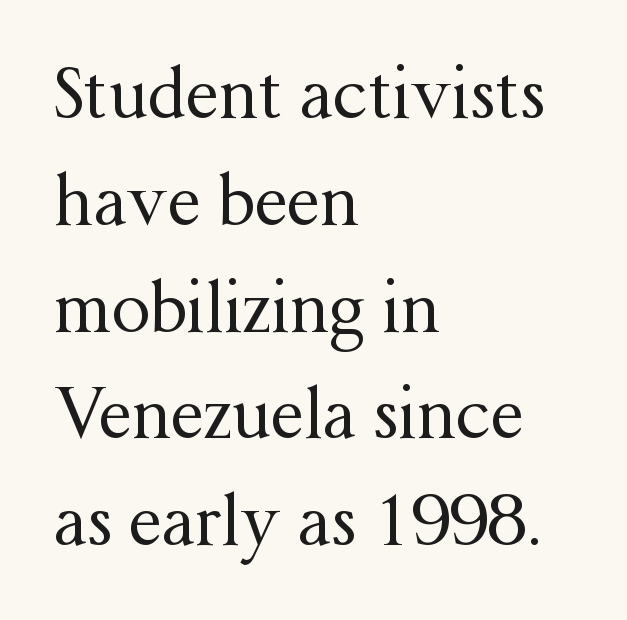
Q: Is the text bold? A: No.
Q: Is the text italic (slanted)? A: No, it is upright.
Q: Is the typeface a serif or a sans-serif typeface? A: Serif.
Q: Is the text underlined? A: No.
Q: How is the paragraph aligned? A: Left-aligned.
Q: Is the spacing between letters normal or unusually wide? A: Normal.
Q: Is the spacing between lines tight, normal or loose? A: Normal.
Q: Width (condensed, normal, or wide)? A: Normal.
Q: Stroke contrast? A: Medium.
Q: x-height? A: Medium.
Q: Monospaced? A: No.
